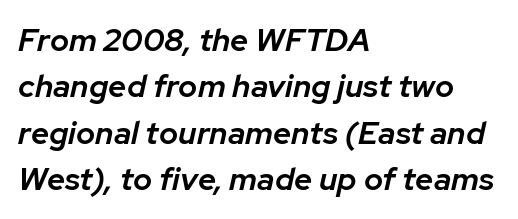
{"italic": "yes", "lean": "right", "slant_degrees": 12, "bold": "semi", "weight": "semibold", "width": "normal", "stroke_contrast": "low", "x_height": "medium", "monospaced": "no", "underline": "no", "align": "left", "line_spacing": "normal", "line_spacing_ratio": 1.45, "letter_spacing": "normal", "letter_spacing_em": 0.0, "glyph_px": 32}
